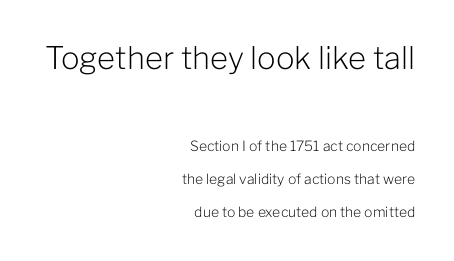
Typesetter's note — upper block bumped up in size, lower block left smaller. This sample uses an upright cut, with every glyph sitting square on the baseline. The block of text is sparse from top to bottom, with ample space between rows. Horizontally, the lines are justified to the trailing edge only. This sample uses a sans-serif face.
